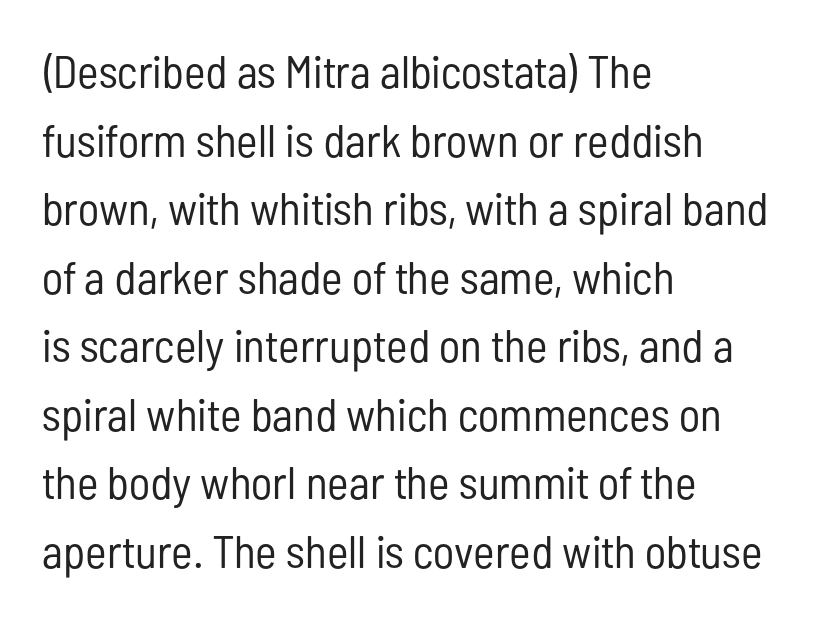
Q: Is the text bold? A: No.
Q: Is the text italic (slanted)? A: No, it is upright.
Q: Is the typeface a serif or a sans-serif typeface? A: Sans-serif.
Q: Is the text underlined? A: No.
Q: How is the paragraph aligned? A: Left-aligned.
Q: Is the spacing between letters normal or unusually wide? A: Normal.
Q: Is the spacing between lines tight, normal or loose? A: Normal.
Q: Width (condensed, normal, or wide)? A: Condensed.
Q: Stroke contrast? A: Low.
Q: x-height? A: Medium.
Q: Monospaced? A: No.
